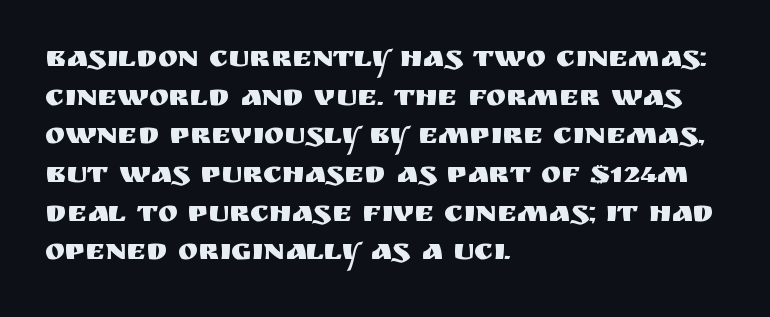
The image shows 30 px sans-serif type, upright; set left-aligned, normal line spacing (1.29x), normal letter spacing, not underlined; medium stroke contrast and a large x-height.
